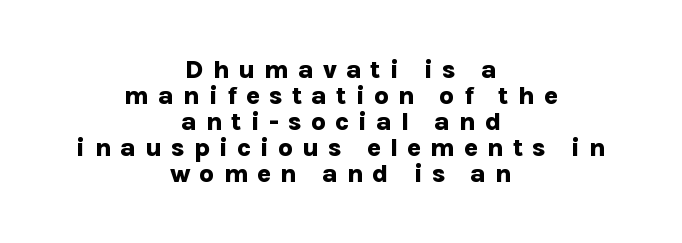
Q: Is the text bold? A: Yes.
Q: Is the text italic (slanted)? A: No, it is upright.
Q: Is the text underlined? A: No.
Q: How is the paragraph aligned? A: Centered.
Q: Is the spacing between letters normal or unusually wide? A: Unusually wide.
Q: Is the spacing between lines tight, normal or loose? A: Tight.
